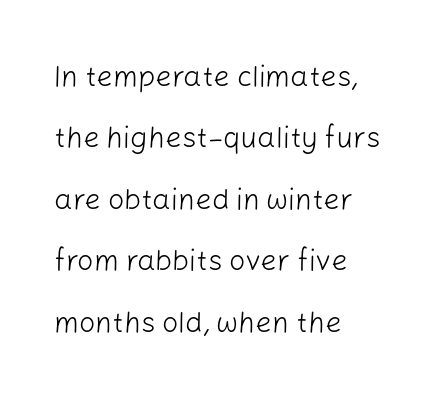
The letters advance in unequal steps, a hallmark of proportional type. Any mark beneath the type? The region is blank. This reads as an unemphasized weight, regular at the heaviest. The passage is arranged the way most books set body copy — flush left. Classification — sans serif.
